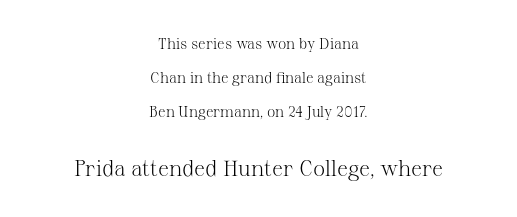
The image shows 22 px text type, upright; set centered, loose line spacing (2.27x), normal letter spacing, not underlined; the second (bottom) block is 1.47x larger.
